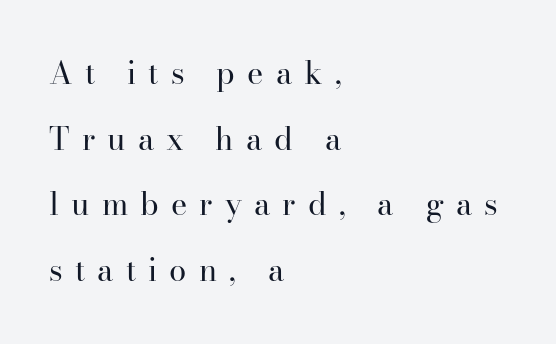
Each letter's strokes conclude with small projecting serifs. Observe the wide spacing: letters keep a clear distance from each other. This block would shrink considerably if given ordinary leading; it's expanded now. Caption: face not bold, strokes unweighted.
